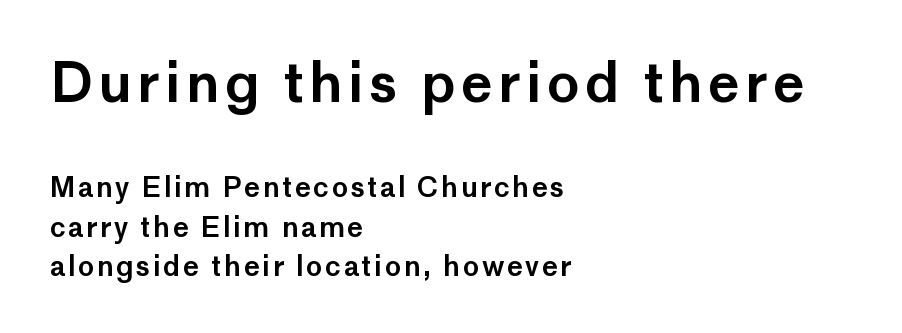
{"serif": "no", "italic": "no", "width": "normal", "stroke_contrast": "low", "x_height": "medium", "monospaced": "no", "underline": "no", "align": "left", "line_spacing": "normal", "line_spacing_ratio": 1.45, "larger_block": "first", "size_ratio": 2.0, "glyph_px": 54}
